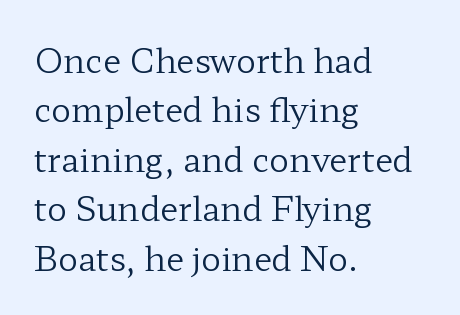
Evenly set lines give the paragraph a standard silhouette. Glance below the letters and you will spot only blank space. This sample has the flowing, uneven cadence of proportional lettering. The designer went with a serif here, giving each stem small feet. Italic? Not at all — the glyphs are vertical. Stems and bowls with no extra thickness — not bold.
